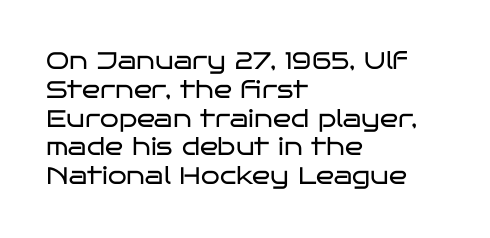
Horizontal alignment here is leftward, the default for most running prose. Is the stroke heavy? The answer is a plain regular-or-lighter. Posture: upright roman. The baseline area is clear. Between one letter and the next there's only the usual sliver of space.
